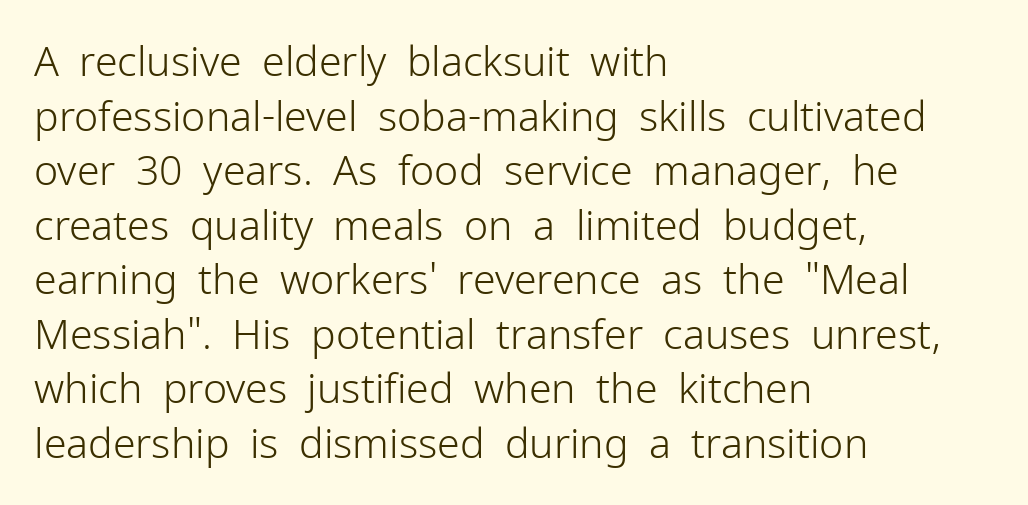
Nope, no serifs anywhere on these letters. The space directly below the letters is spotless. What stands out about the letter spacing? Nothing — it is the standard amount. The font is comparable to plain body text, perhaps lighter. The passage shown stacks its lines at a standard gap. A student would call this left alignment; a typographer would say flush left, rag right.
